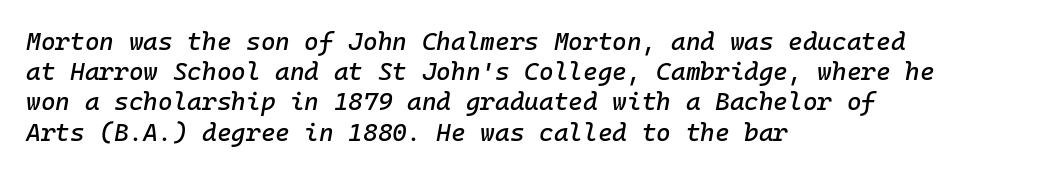
The image shows 25 px text type, italic (leaning right); set left-aligned, line spacing 1.21x, normal letter spacing, not underlined.
